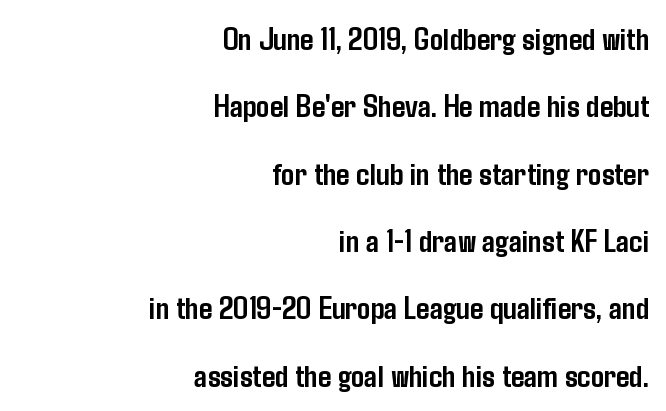
The image shows 33 px semibold, condensed sans-serif type, upright; set right-aligned, loose line spacing (2.04x), normal letter spacing, not underlined; low stroke contrast and a medium x-height.
